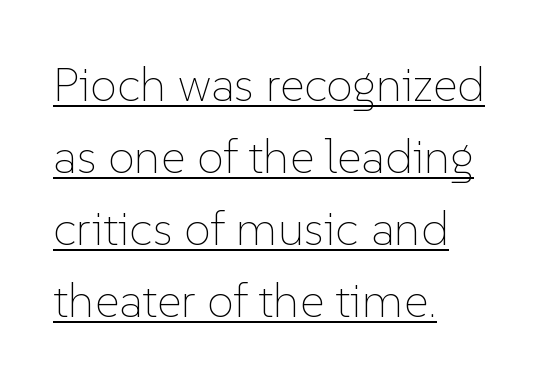
The image shows 48 px thin type, upright; set left-aligned, normal line spacing (1.5x), normal letter spacing, underlined; low stroke contrast and a medium x-height.
